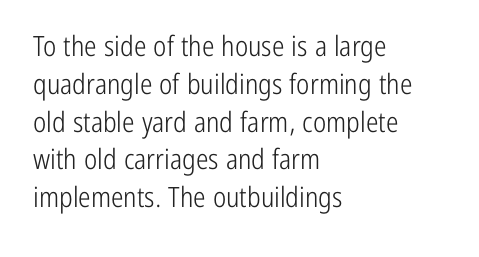
Q: Is the text bold? A: No.
Q: Is the text italic (slanted)? A: No, it is upright.
Q: Is the typeface a serif or a sans-serif typeface? A: Sans-serif.
Q: Is the text underlined? A: No.
Q: How is the paragraph aligned? A: Left-aligned.
Q: Is the spacing between letters normal or unusually wide? A: Normal.
Q: Is the spacing between lines tight, normal or loose? A: Normal.
Q: Width (condensed, normal, or wide)? A: Condensed.
Q: Stroke contrast? A: Low.
Q: x-height? A: Medium.
Q: Monospaced? A: No.
